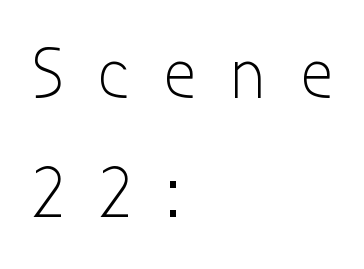
The image shows 73 px light, condensed sans-serif type, upright; set left-aligned, normal line spacing (1.63x), unusually wide letter spacing (+0.48 em), not underlined; low stroke contrast and a medium x-height.
